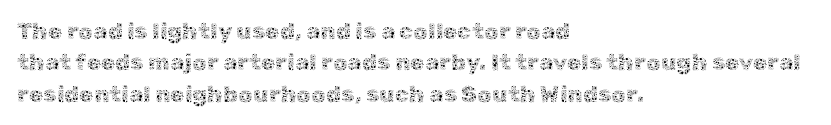
{"italic": "no", "bold": "no", "underline": "no", "align": "left", "line_spacing": "normal", "line_spacing_ratio": 1.36, "letter_spacing": "normal", "letter_spacing_em": 0.0, "glyph_px": 23}
